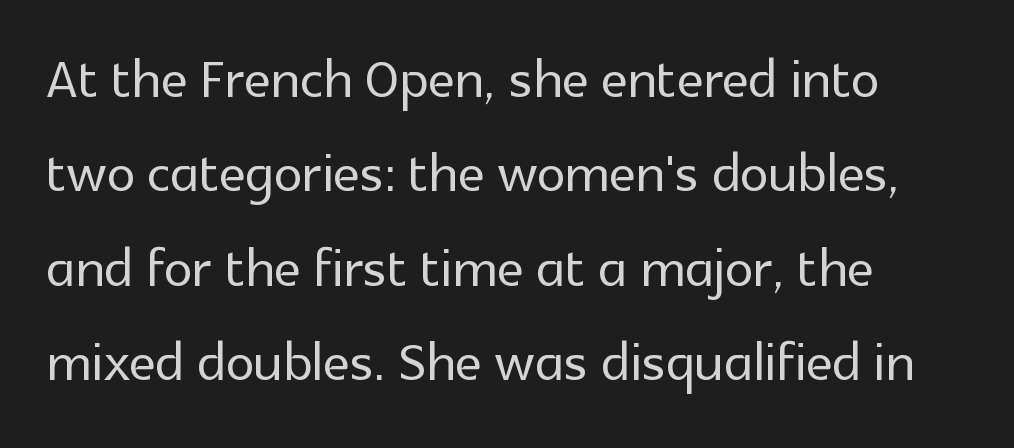
The image shows 72 px sans-serif type, upright; set left-aligned, normal line spacing (1.31x), normal letter spacing, not underlined; a medium x-height.
